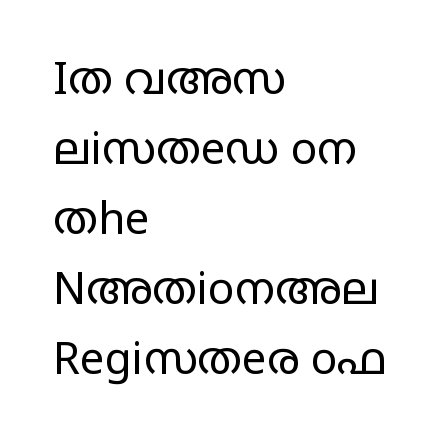
The image shows 44 px regular-weight, wide sans-serif type, upright; set left-aligned, normal line spacing (1.59x), normal letter spacing, not underlined; low stroke contrast and a large x-height.
